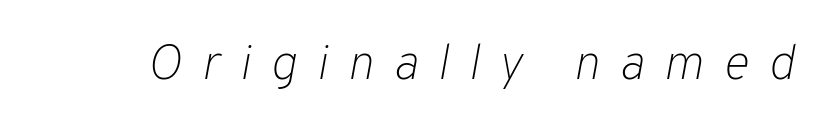
Q: Is the text bold? A: No.
Q: Is the text italic (slanted)? A: Yes, it leans right by about 10 degrees.
Q: Is the text underlined? A: No.
Q: Is the spacing between letters normal or unusually wide? A: Unusually wide.
Q: Width (condensed, normal, or wide)? A: Normal.
Q: Stroke contrast? A: Low.
Q: x-height? A: Medium.
Q: Monospaced? A: No.
